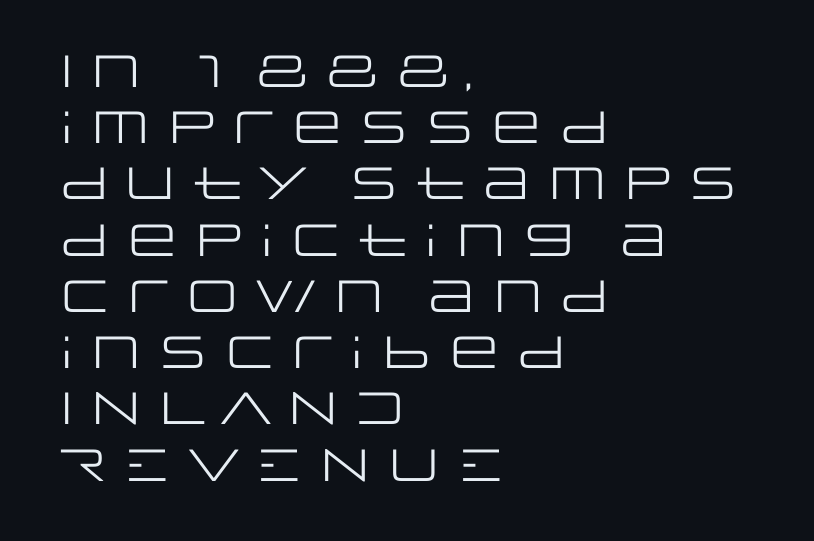
Q: Is the text bold? A: No.
Q: Is the text italic (slanted)? A: No, it is upright.
Q: Is the typeface a serif or a sans-serif typeface? A: Sans-serif.
Q: Is the text underlined? A: No.
Q: How is the paragraph aligned? A: Left-aligned.
Q: Is the spacing between letters normal or unusually wide? A: Normal.
Q: Is the spacing between lines tight, normal or loose? A: Normal.
Q: Width (condensed, normal, or wide)? A: Wide.
Q: Stroke contrast? A: Low.
Q: x-height? A: Large.
Q: Monospaced? A: No.
